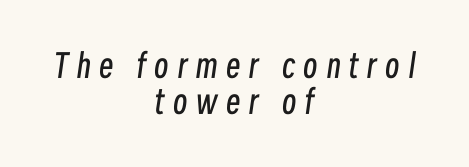
The image shows 32 px regular-weight, condensed type, italic (leaning right); set centered, tight line spacing (1.13x), unusually wide letter spacing (+0.27 em), not underlined; low stroke contrast and a medium x-height.
